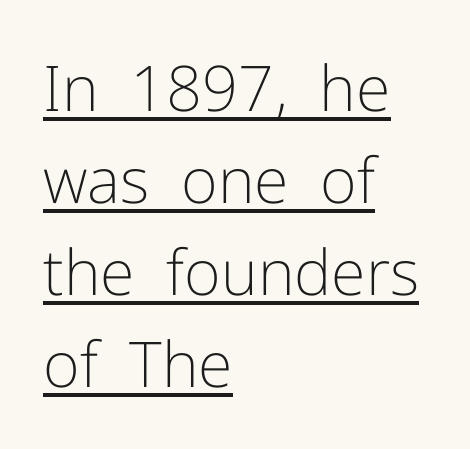
Q: Is the text bold? A: No.
Q: Is the text italic (slanted)? A: No, it is upright.
Q: Is the typeface a serif or a sans-serif typeface? A: Sans-serif.
Q: Is the text underlined? A: Yes.
Q: How is the paragraph aligned? A: Left-aligned.
Q: Is the spacing between letters normal or unusually wide? A: Normal.
Q: Is the spacing between lines tight, normal or loose? A: Normal.
Q: Width (condensed, normal, or wide)? A: Normal.
Q: Stroke contrast? A: Low.
Q: x-height? A: Medium.
Q: Monospaced? A: No.
